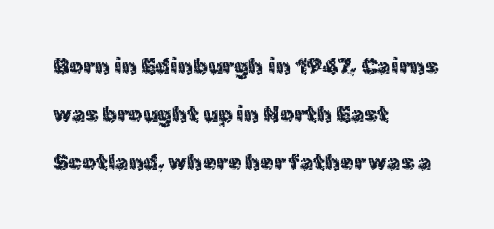
Q: Is the text bold? A: No.
Q: Is the text italic (slanted)? A: No, it is upright.
Q: Is the text underlined? A: No.
Q: How is the paragraph aligned? A: Left-aligned.
Q: Is the spacing between letters normal or unusually wide? A: Normal.
Q: Is the spacing between lines tight, normal or loose? A: Loose.
